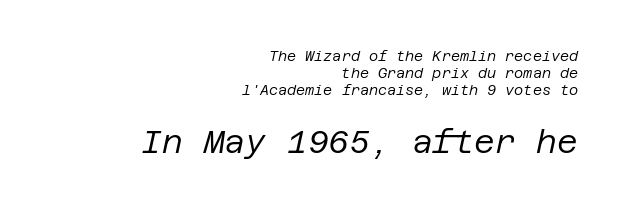
Just letters on the line, the space beneath them empty. Teacher's note: observe the even right margin — that is flush-right alignment. The passage shown is not bold in any degree. Slanted lettering throughout. Caption: upper text group reduced, lower text group enlarged.
